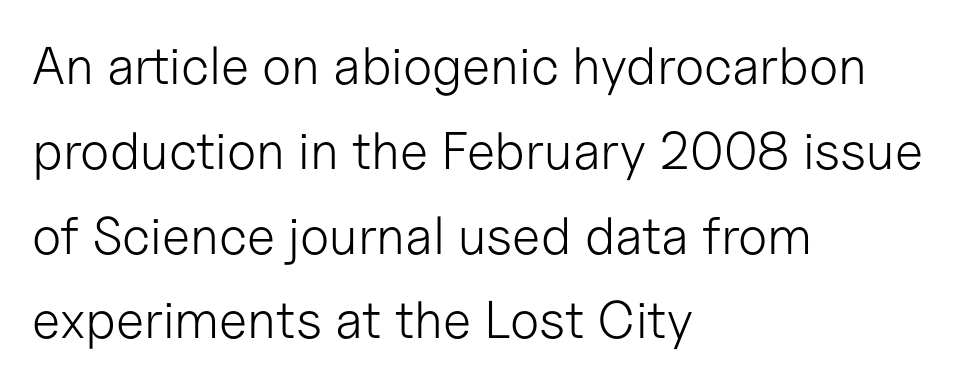
The leading is moderate, giving the passage an even texture. Leftover space on each line is placed entirely after the last word. The glyphs in this specimen are sans serif. The foot of each line stays bare and open. Is this a fixed-width face? No — the glyphs have proportional, varying widths.
